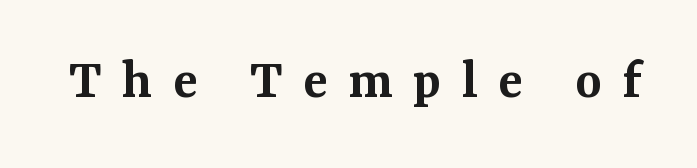
The image shows 57 px semibold serif type, upright; set unusually wide letter spacing (+0.36 em), not underlined; medium stroke contrast and a medium x-height.
